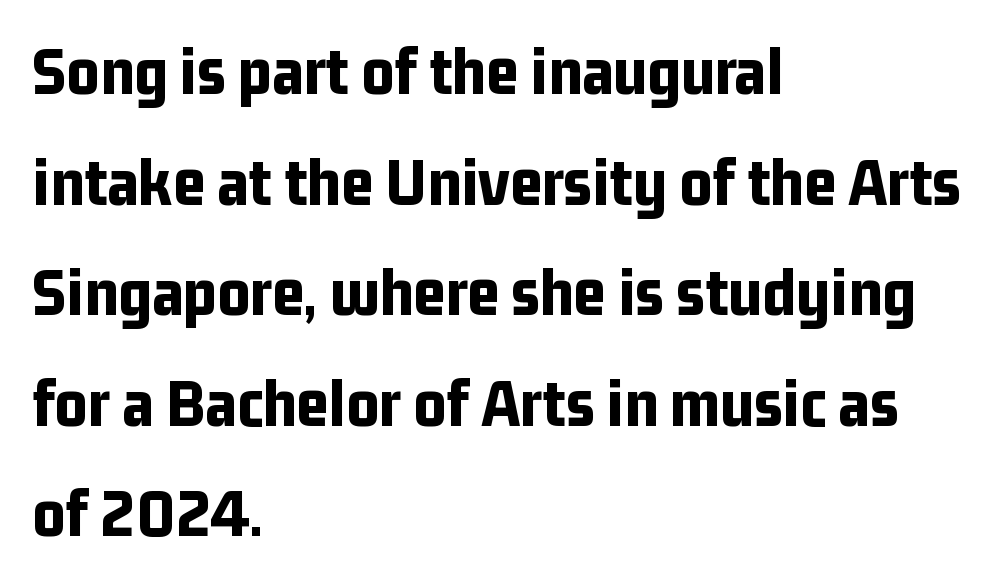
The image shows 70 px bold, condensed sans-serif type, upright; set left-aligned, normal line spacing (1.58x), normal letter spacing, not underlined; low stroke contrast and a medium x-height.
